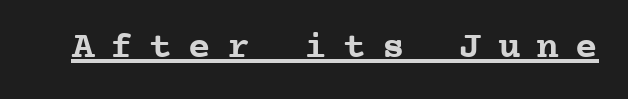
The image shows 38 px semibold serif type, upright, monospaced; set unusually wide letter spacing (+0.42 em), underlined; low stroke contrast and a medium x-height.
